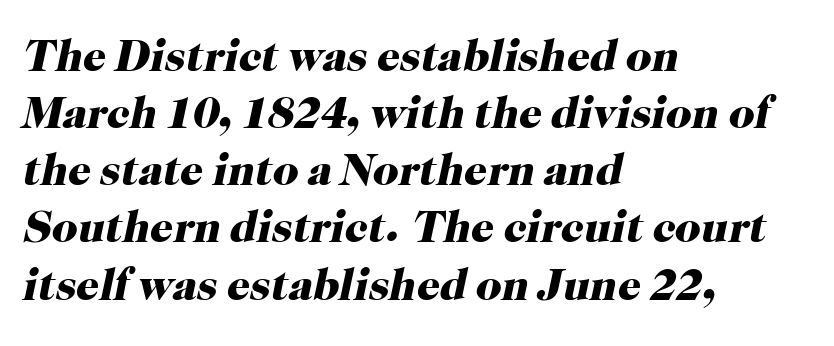
{"serif": "yes", "italic": "yes", "lean": "right", "slant_degrees": 12, "bold": "yes", "weight": "heavy", "width": "normal", "stroke_contrast": "high", "x_height": "medium", "monospaced": "no", "underline": "no", "align": "left", "line_spacing": "normal", "line_spacing_ratio": 1.27, "letter_spacing": "normal", "letter_spacing_em": 0.0, "glyph_px": 45}
